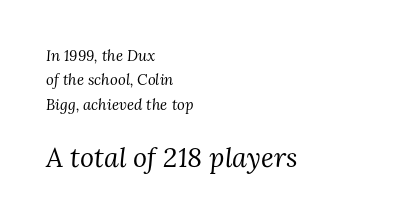
Reading down the block, your eye returns to a fixed left position each line. The font's italic variant was chosen for this text. Spacing between characters is what you'd get straight out of the box. Weight: not bold — regular or lighter.
